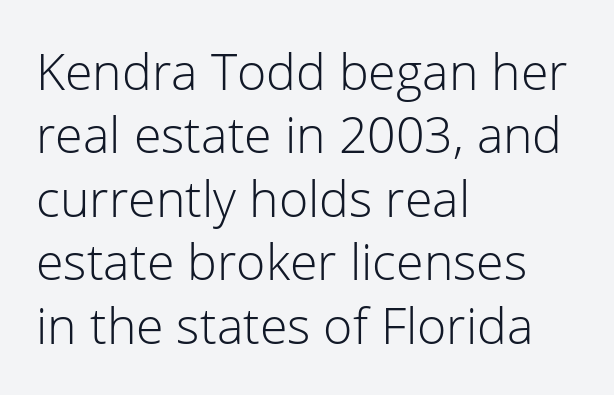
The gap between lines stays unmarked. Italic? Not at all — the glyphs are vertical. The passage is arranged the way most books set body copy — flush left. Interline gaps are of average width in this sample. Heaviness? Minimal to ordinary, like unemphasized prose. The glyphs in this specimen are sans serif.
